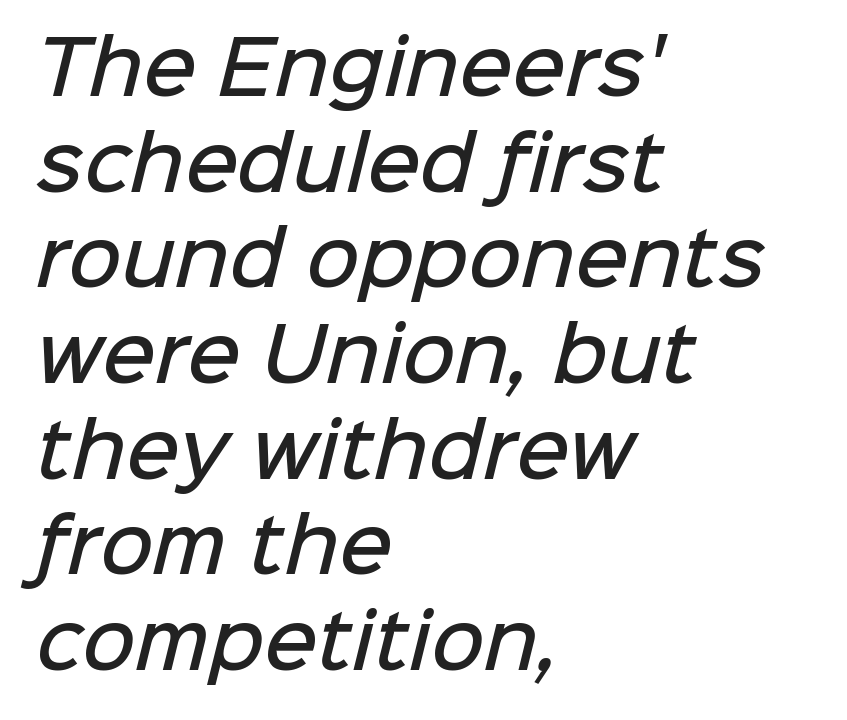
The image shows 73 px semibold sans-serif type; set left-aligned, normal line spacing (1.31x), normal letter spacing, not underlined; low stroke contrast and a medium x-height.
